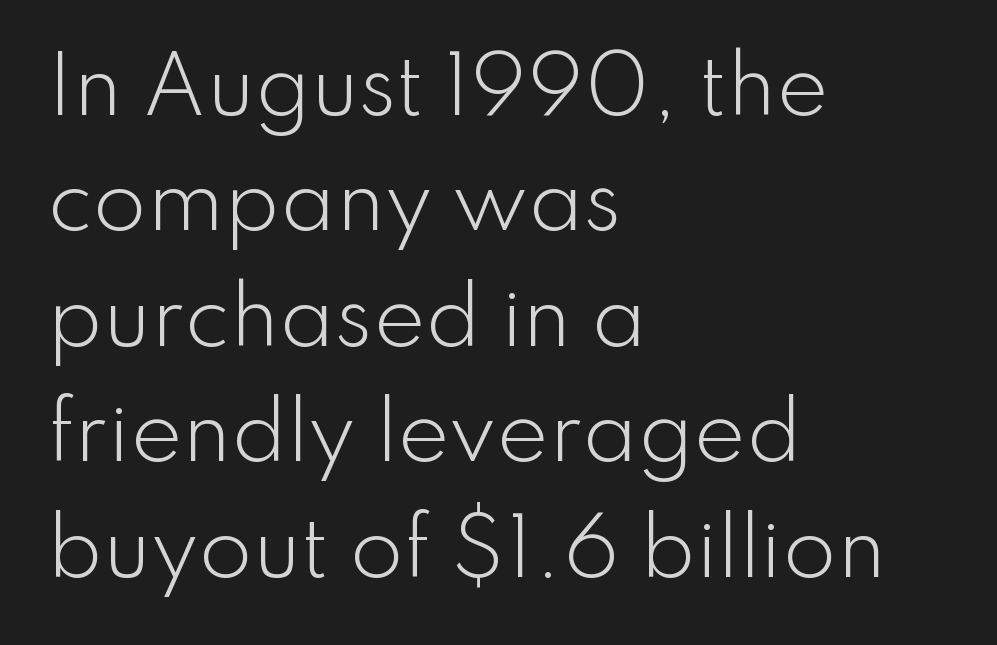
Q: Is the text bold? A: No.
Q: Is the text italic (slanted)? A: No, it is upright.
Q: Is the typeface a serif or a sans-serif typeface? A: Sans-serif.
Q: Is the text underlined? A: No.
Q: How is the paragraph aligned? A: Left-aligned.
Q: Is the spacing between letters normal or unusually wide? A: Normal.
Q: Is the spacing between lines tight, normal or loose? A: Normal.
Q: Width (condensed, normal, or wide)? A: Normal.
Q: Stroke contrast? A: Low.
Q: x-height? A: Small.
Q: Monospaced? A: No.
